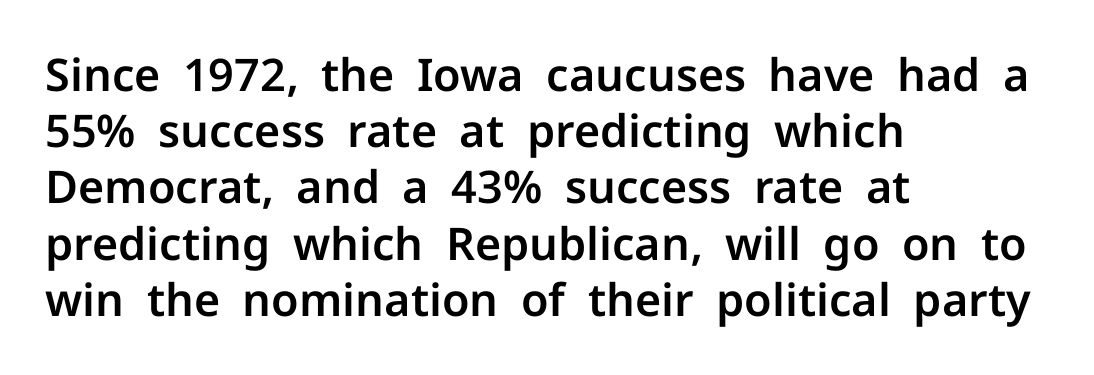
Regarding leading, the lines here are spaced in the standard way. The rendering uses natural spacing where letterforms have individual widths. Where is the straight margin? On the left. Look at the bottom of the vertical strokes: they stop flat, with no serifs. The passage shown has conventional tracking throughout.
